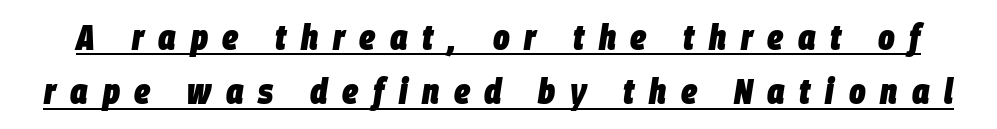
Q: Is the text bold? A: Yes.
Q: Is the text italic (slanted)? A: Yes, it leans right by about 9 degrees.
Q: Is the text underlined? A: Yes.
Q: Is the spacing between letters normal or unusually wide? A: Unusually wide.
Q: Is the spacing between lines tight, normal or loose? A: Normal.
Q: Width (condensed, normal, or wide)? A: Condensed.
Q: Stroke contrast? A: Low.
Q: x-height? A: Large.
Q: Monospaced? A: No.
